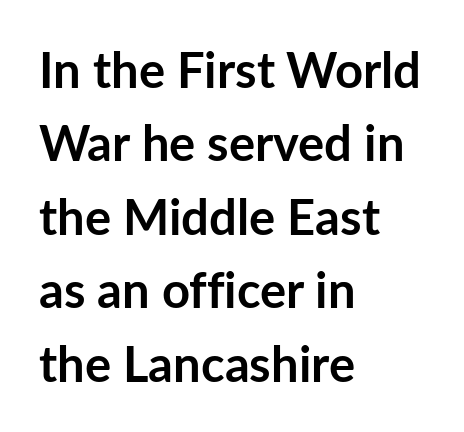
The image shows 49 px semibold sans-serif type, upright; set left-aligned, normal line spacing (1.5x), normal letter spacing, not underlined; low stroke contrast and a medium x-height.
